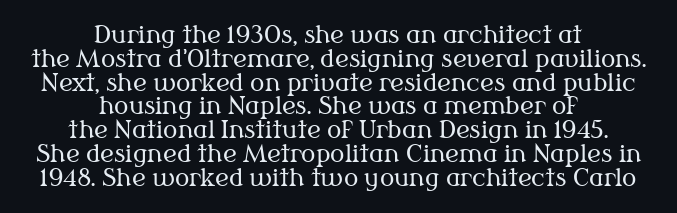
The letters look calm and open, with moderate or lighter stems. The string is rendered with underlining switched off. Is the letter spacing exaggerated? No — it looks like the ordinary default. One-word summary of the alignment: center. The space between consecutive lines is stingy.
